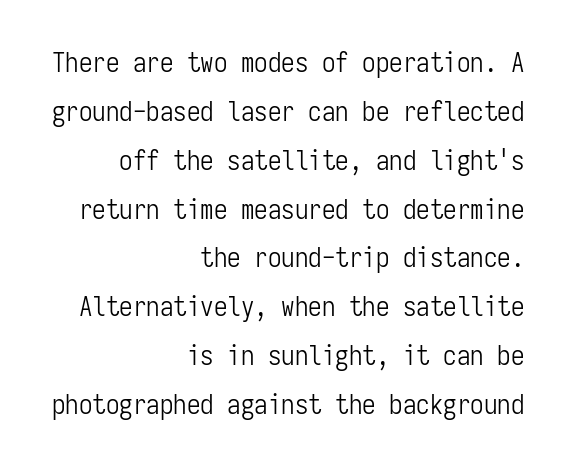
The image shows 27 px text type, upright; set right-aligned, line spacing 1.81x, normal letter spacing, not underlined.
